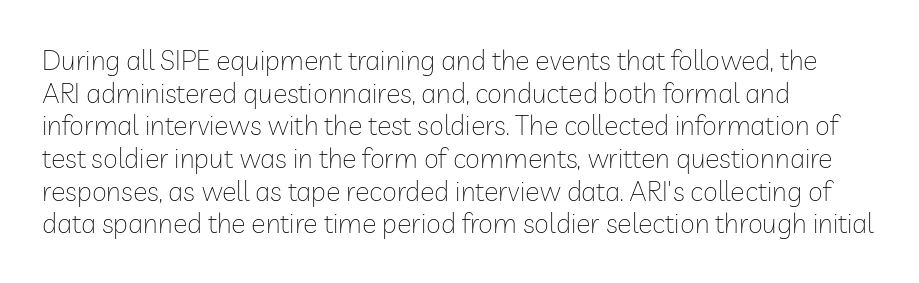
{"italic": "no", "bold": "no", "underline": "no", "align": "left", "line_spacing_ratio": 1.21, "letter_spacing": "normal", "letter_spacing_em": 0.0, "glyph_px": 27}
